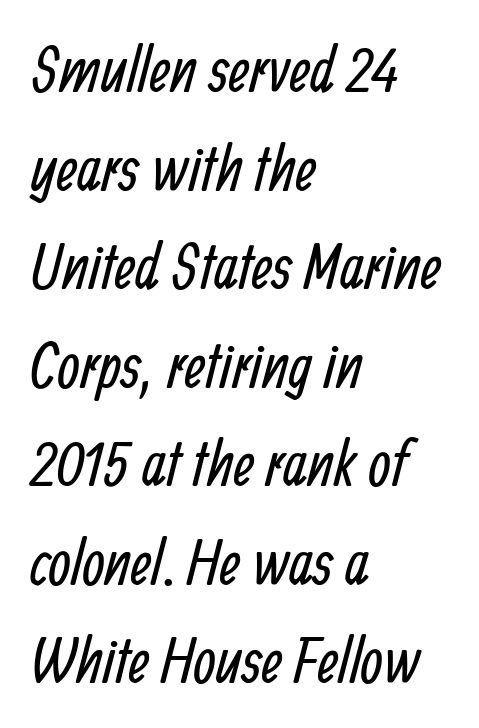
{"serif": "no", "bold": "no", "weight": "regular", "width": "condensed", "stroke_contrast": "low", "x_height": "medium", "monospaced": "no", "underline": "no", "align": "left", "line_spacing": "normal", "line_spacing_ratio": 1.54, "letter_spacing": "normal", "letter_spacing_em": 0.0, "glyph_px": 64}
